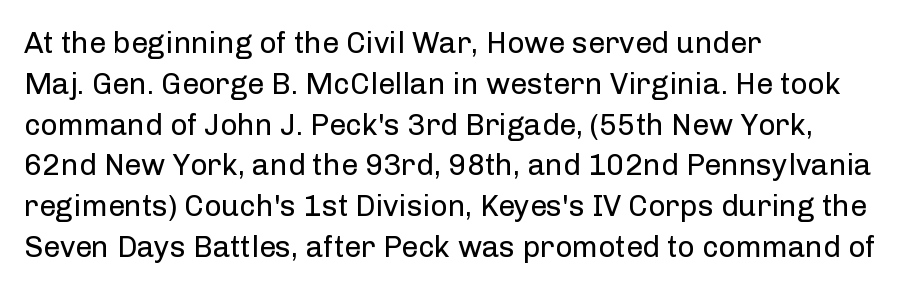
Q: Is the text bold? A: No.
Q: Is the text italic (slanted)? A: No, it is upright.
Q: Is the typeface a serif or a sans-serif typeface? A: Sans-serif.
Q: Is the text underlined? A: No.
Q: How is the paragraph aligned? A: Left-aligned.
Q: Is the spacing between letters normal or unusually wide? A: Normal.
Q: Is the spacing between lines tight, normal or loose? A: Normal.
Q: Width (condensed, normal, or wide)? A: Normal.
Q: Stroke contrast? A: Low.
Q: x-height? A: Medium.
Q: Monospaced? A: No.
